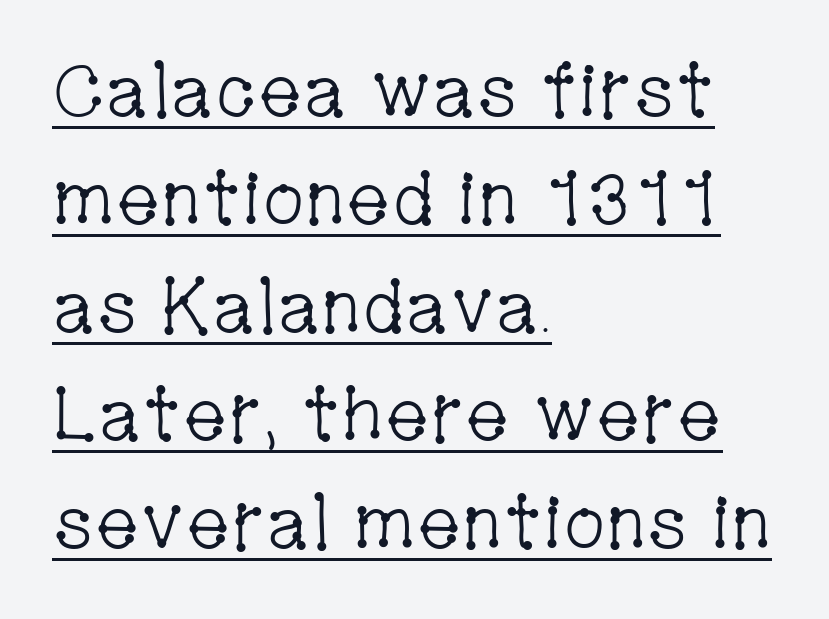
The image shows 75 px light, condensed serif type, upright; set left-aligned, normal line spacing (1.44x), normal letter spacing, underlined; low stroke contrast and a medium x-height.
